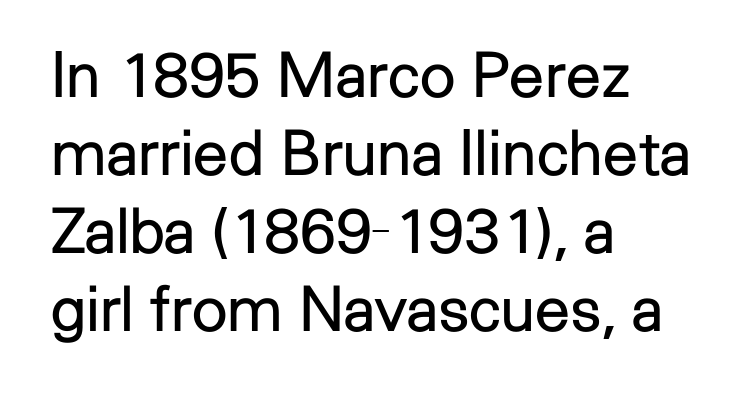
One-word summary of the alignment: left. You could call the tracking neutral — neither tight nor loose. Italic? Not at all — the glyphs are vertical. Spacing verdict: proportional, widths tailored to each character. Typographically, this falls in the sans-serif category.
